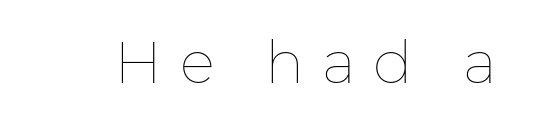
The image shows 59 px thin type, upright; set unusually wide letter spacing (+0.3 em), not underlined; low stroke contrast and a medium x-height.
